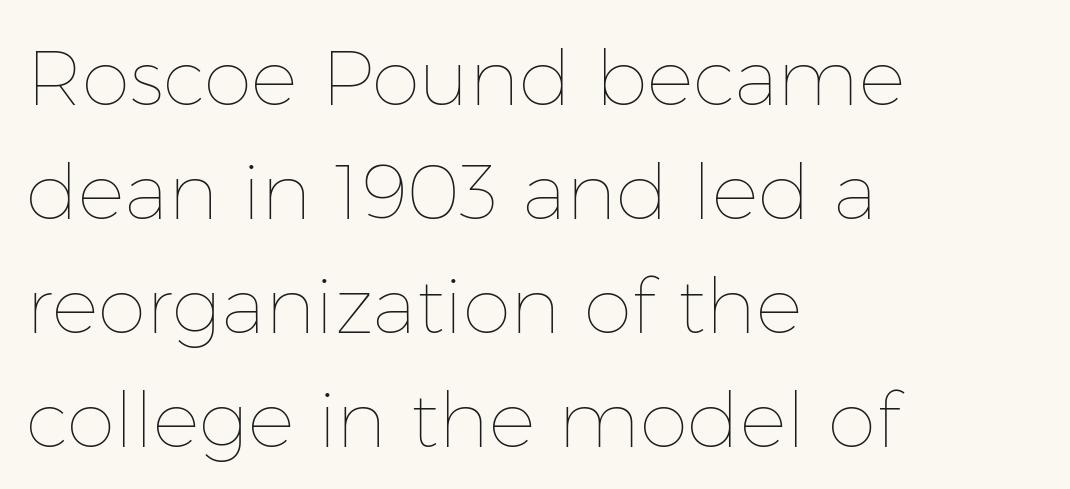
Summary of vertical rhythm: regular, with standard interline spacing. Notice how the passage keeps a crisp vertical edge on the left only. The specimen reads as upright at a glance. Looks like regular typesetting: each glyph gets only the width it needs. The face looks like a standard text weight, possibly lighter.
